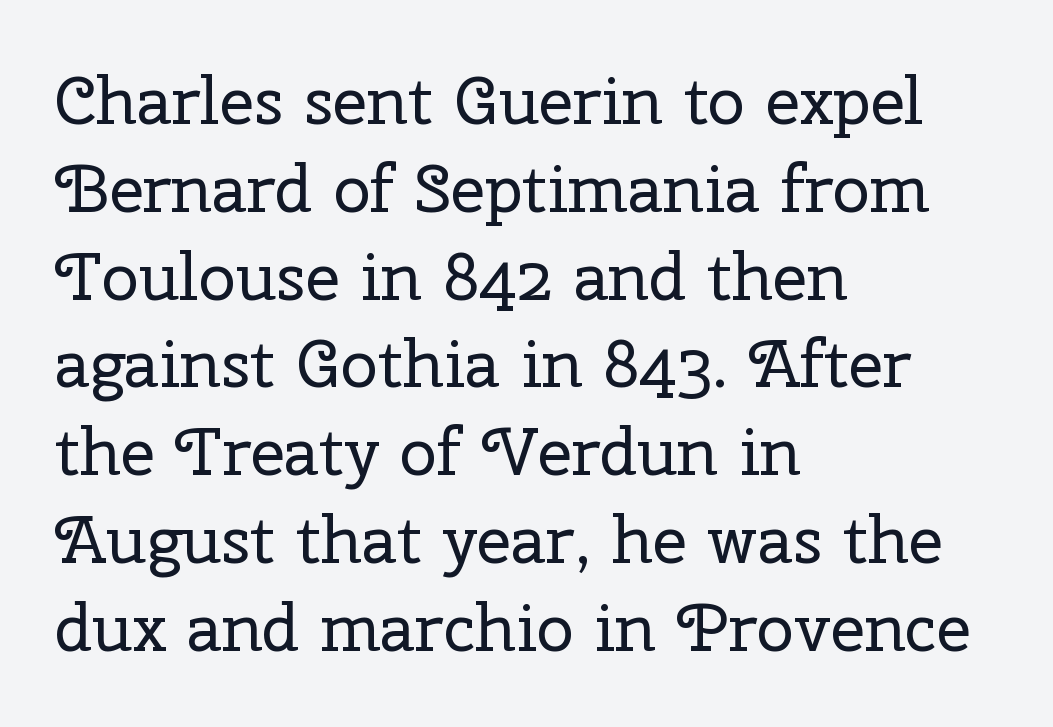
{"serif": "yes", "italic": "no", "bold": "no", "weight": "regular", "width": "normal", "stroke_contrast": "low", "x_height": "medium", "monospaced": "no", "underline": "no", "align": "left", "line_spacing": "normal", "line_spacing_ratio": 1.31, "letter_spacing": "normal", "letter_spacing_em": 0.0, "glyph_px": 67}
